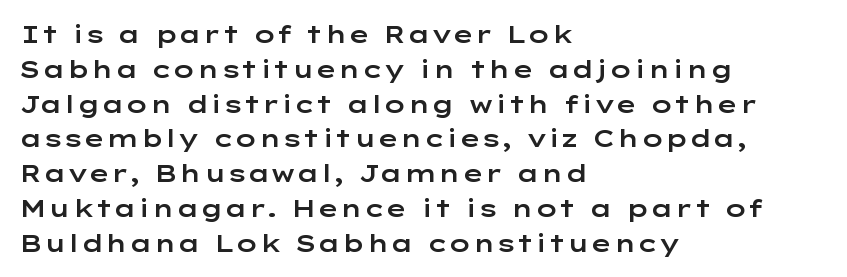
{"italic": "no", "underline": "no", "align": "left", "line_spacing": "normal", "line_spacing_ratio": 1.45, "letter_spacing": "normal", "letter_spacing_em": 0.0, "glyph_px": 24}
